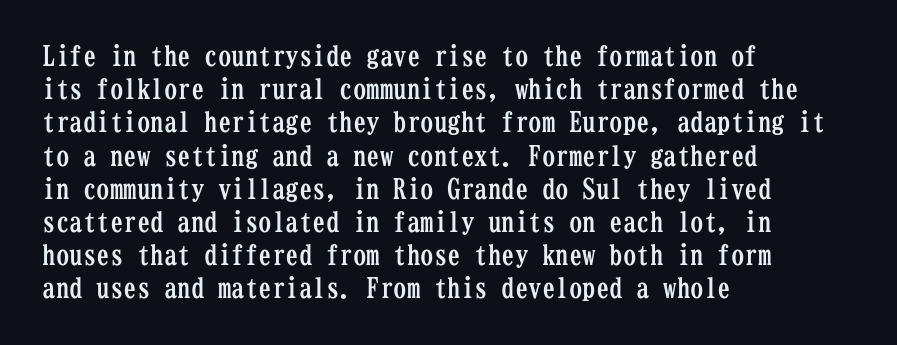
Q: Is the text bold? A: Yes.
Q: Is the text italic (slanted)? A: No, it is upright.
Q: Is the text underlined? A: No.
Q: How is the paragraph aligned? A: Left-aligned.
Q: Is the spacing between letters normal or unusually wide? A: Normal.
